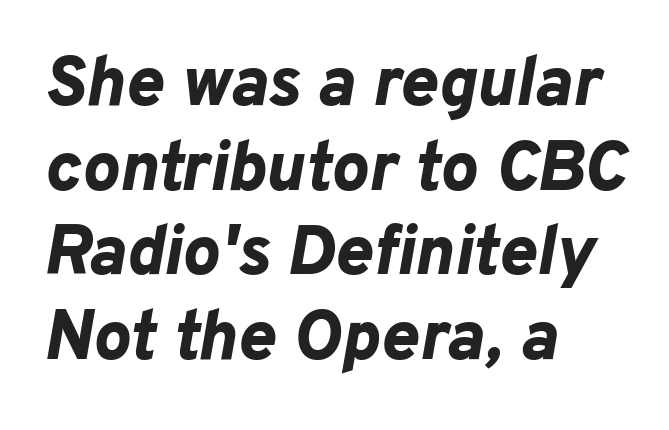
The image shows 70 px bold type, italic (leaning right); set left-aligned, line spacing 1.21x, normal letter spacing, not underlined; low stroke contrast and a medium x-height.
